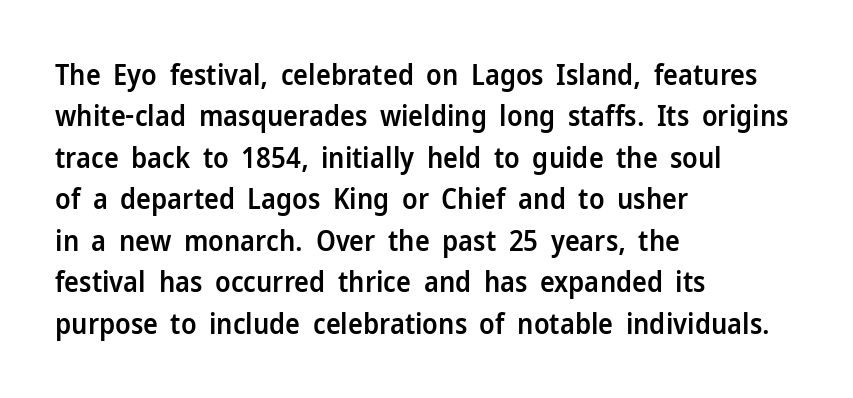
The image shows 28 px semibold sans-serif type, upright; set left-aligned, normal line spacing (1.48x), normal letter spacing, not underlined; low stroke contrast and a medium x-height.
